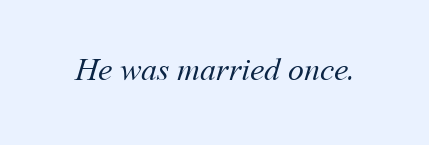
{"bold": "no", "weight": "regular", "width": "normal", "stroke_contrast": "medium", "x_height": "medium", "monospaced": "no", "underline": "no", "letter_spacing": "normal", "letter_spacing_em": 0.0, "glyph_px": 32}
